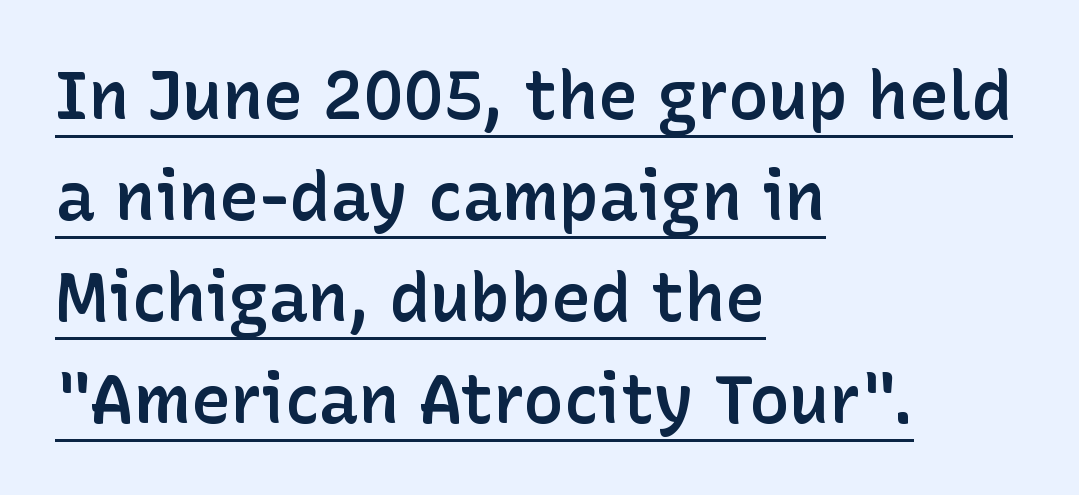
The image shows 67 px semibold sans-serif type, upright; set left-aligned, normal line spacing (1.51x), normal letter spacing, underlined; low stroke contrast and a medium x-height.
